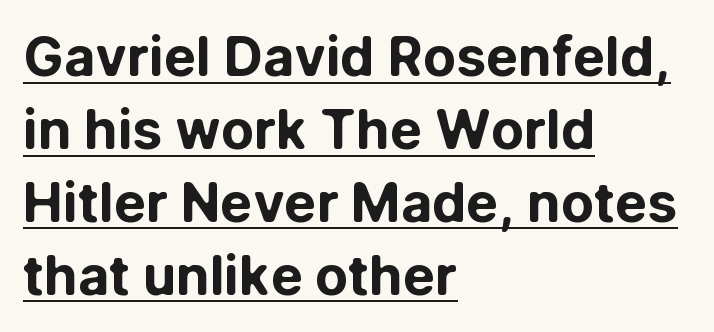
Q: Is the text bold? A: Yes.
Q: Is the text italic (slanted)? A: No, it is upright.
Q: Is the typeface a serif or a sans-serif typeface? A: Sans-serif.
Q: Is the text underlined? A: Yes.
Q: How is the paragraph aligned? A: Left-aligned.
Q: Is the spacing between letters normal or unusually wide? A: Normal.
Q: Is the spacing between lines tight, normal or loose? A: Normal.
Q: Width (condensed, normal, or wide)? A: Normal.
Q: Stroke contrast? A: Low.
Q: x-height? A: Medium.
Q: Monospaced? A: No.
